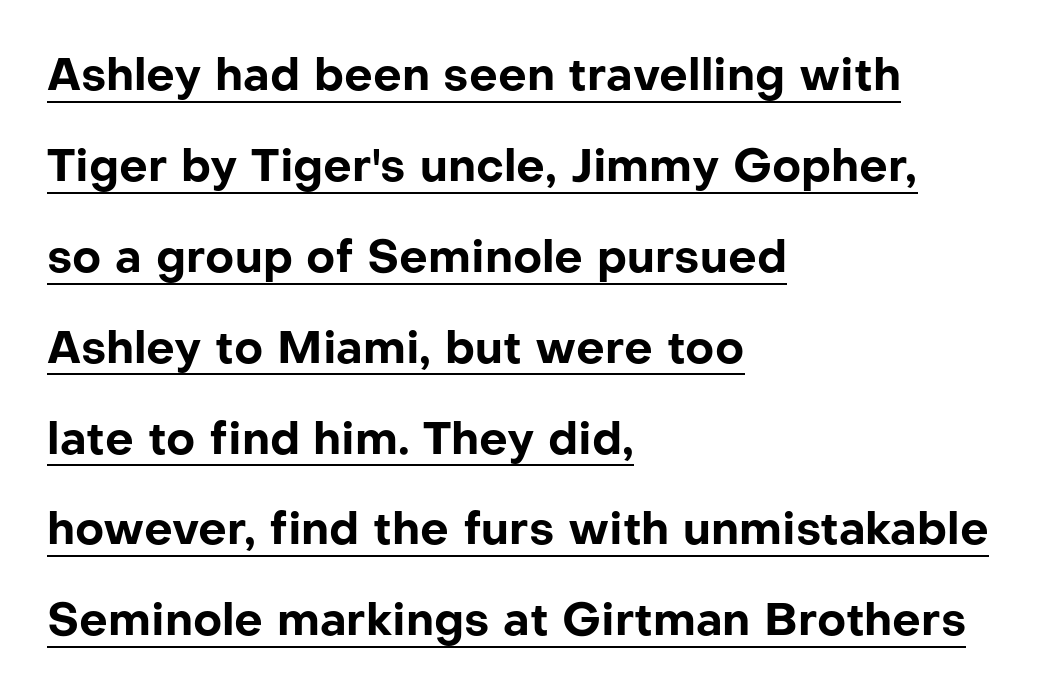
The image shows 45 px bold sans-serif type, upright; set left-aligned, loose line spacing (2.02x), normal letter spacing, underlined; low stroke contrast and a medium x-height.
